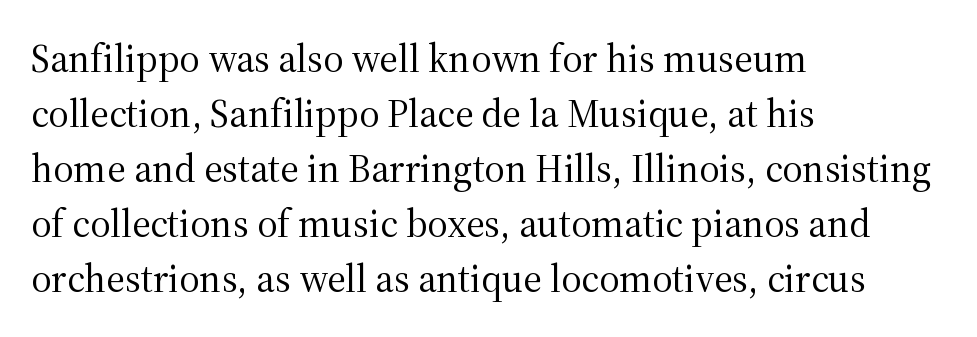
The image shows 39 px regular-weight serif type, upright; set left-aligned, normal line spacing (1.41x), normal letter spacing, not underlined; medium stroke contrast and a medium x-height.
